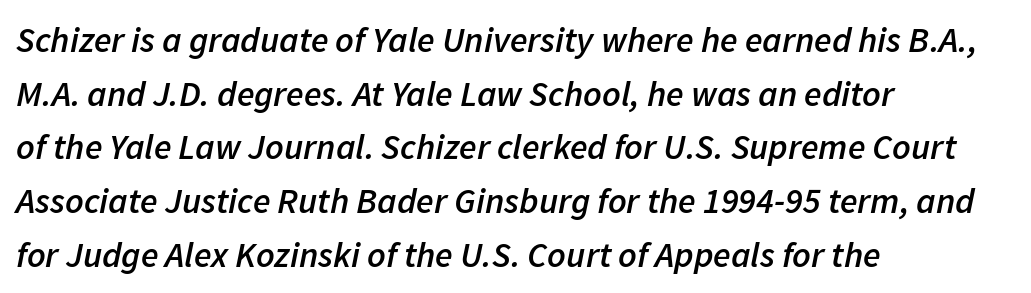
Proportional: the letters do not fall into vertical columns. The paragraph has a hard left edge and a soft right edge. Horizontal bands of white between lines are of average thickness. On the weight axis this lands at semibold, roughly 600. The tracking reads as untouched default to a designer's eye. The string is rendered with underlining switched off.
